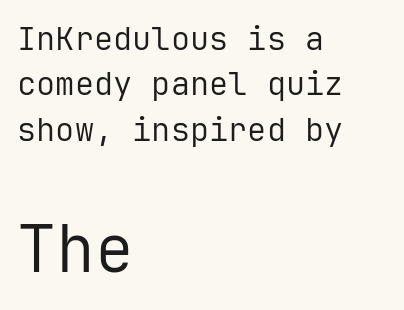
Ascenders rise straight up at ninety degrees. Leftover space on each line is placed entirely after the last word. The area under the type is left untouched. The rows are spaced the way most documents space them. The font is comparable to plain body text, perhaps lighter.
